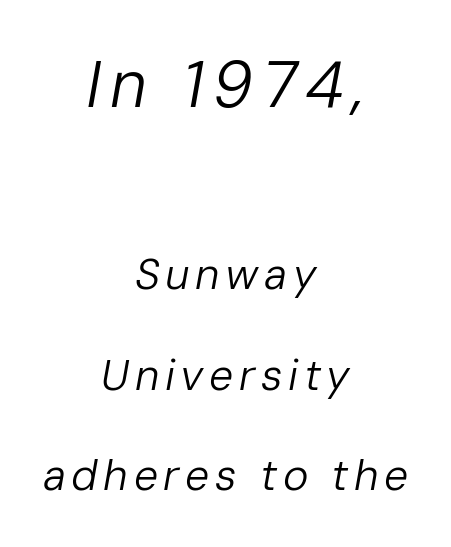
Q: Is the text bold? A: No.
Q: Is the text italic (slanted)? A: Yes, it leans right by about 10 degrees.
Q: Is the text underlined? A: No.
Q: How is the paragraph aligned? A: Centered.
Q: Is the spacing between lines tight, normal or loose? A: Loose.
Q: Which block of text is set in a larger size, the first (top) or the second (bottom)? A: The first (top) one.
Q: Width (condensed, normal, or wide)? A: Normal.
Q: Stroke contrast? A: Low.
Q: x-height? A: Medium.
Q: Monospaced? A: No.
